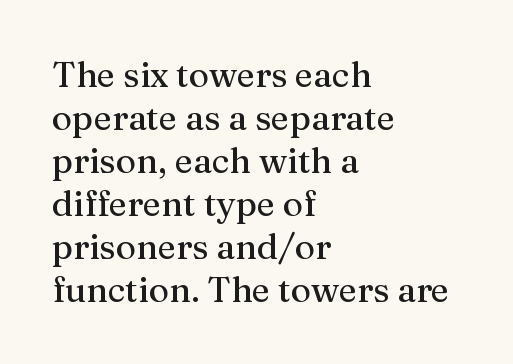
Q: Is the text italic (slanted)? A: No, it is upright.
Q: Is the typeface a serif or a sans-serif typeface? A: Serif.
Q: Is the text underlined? A: No.
Q: How is the paragraph aligned? A: Left-aligned.
Q: Is the spacing between letters normal or unusually wide? A: Normal.
Q: Width (condensed, normal, or wide)? A: Normal.
Q: Stroke contrast? A: Medium.
Q: x-height? A: Medium.
Q: Monospaced? A: No.
